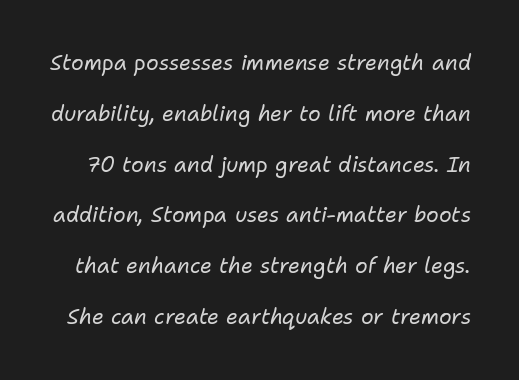
These glyphs show unthickened strokes, regular width or finer. Emphasis-style slanted type is in use. Observe the ordinary spacing: letters are neighbours, not strangers. Honestly, there is no underline to notice here at all. The block of text is sparse from top to bottom, with ample space between rows.
